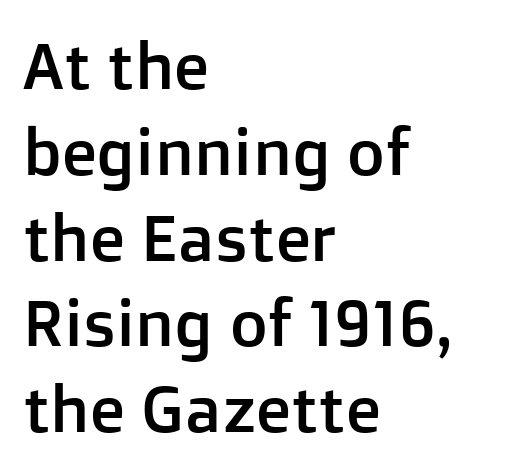
The image shows 65 px sans-serif type, upright; set left-aligned, normal line spacing (1.32x), normal letter spacing, not underlined; low stroke contrast and a medium x-height.
